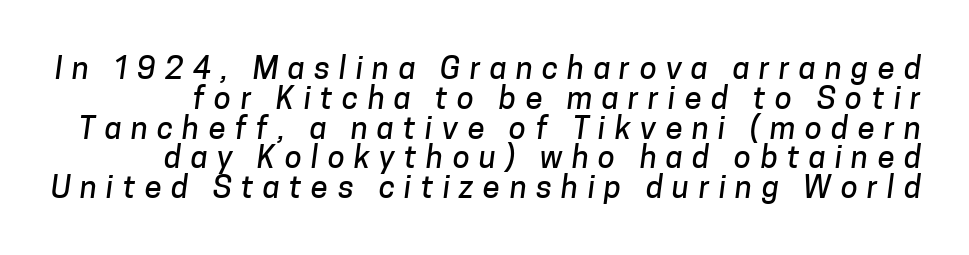
The image shows 31 px sans-serif type; set tight line spacing (0.96x), unusually wide letter spacing (+0.3 em), not underlined; low stroke contrast and a medium x-height.
